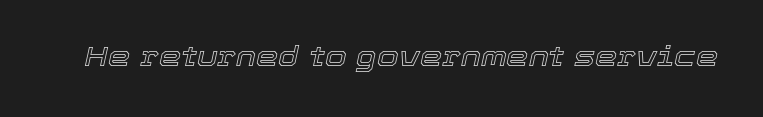
Words float on clear page, feet unadorned. These lines are rendered in a variable-pitch font. Compared with typical body copy, the letter spacing here is the same. The specimen reads as italic at a glance.
